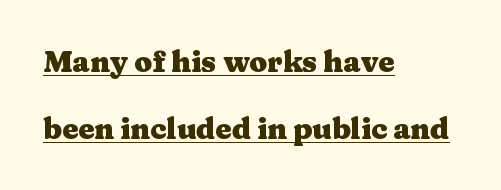
{"serif": "yes", "italic": "no", "bold": "yes", "weight": "heavy", "width": "wide", "stroke_contrast": "medium", "x_height": "medium", "monospaced": "no", "underline": "yes", "align": "left", "line_spacing": "loose", "line_spacing_ratio": 2.31, "letter_spacing": "normal", "letter_spacing_em": 0.0, "glyph_px": 29}
